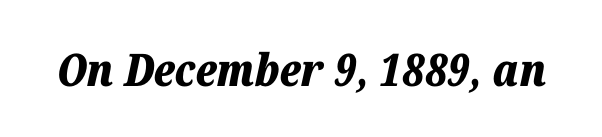
Q: Is the text bold? A: Yes.
Q: Is the text italic (slanted)? A: Yes, it leans right by about 12 degrees.
Q: Is the text underlined? A: No.
Q: Is the spacing between letters normal or unusually wide? A: Normal.
Q: Width (condensed, normal, or wide)? A: Normal.
Q: Stroke contrast? A: Low.
Q: x-height? A: Medium.
Q: Monospaced? A: No.
